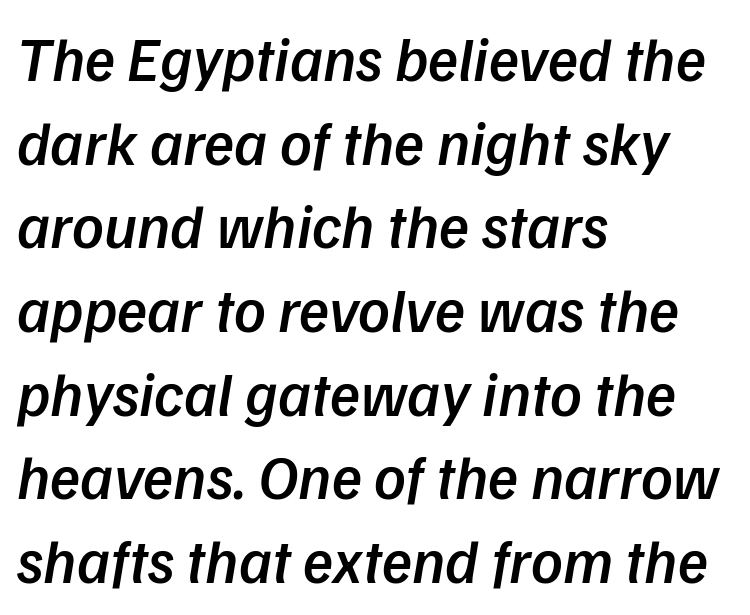
{"serif": "no", "bold": "semi", "weight": "semibold", "width": "normal", "stroke_contrast": "low", "x_height": "medium", "monospaced": "no", "underline": "no", "align": "left", "line_spacing": "normal", "line_spacing_ratio": 1.35, "letter_spacing": "normal", "letter_spacing_em": 0.0, "glyph_px": 62}
